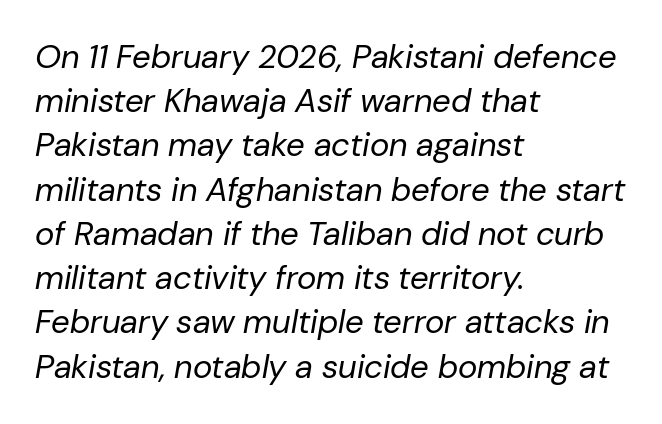
The image shows 33 px regular-weight type, italic (leaning right); set left-aligned, normal line spacing (1.34x), normal letter spacing, not underlined; low stroke contrast and a medium x-height.
